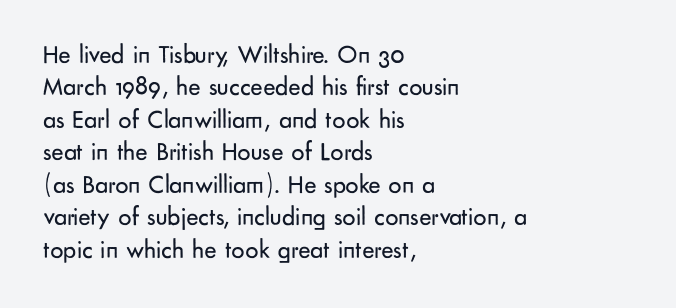
Line spacing here is normal. Nobody touched the tracking dial on this one. Quick note: underline off. Designer's note — italics off, roman on. The lines are quadded left.
